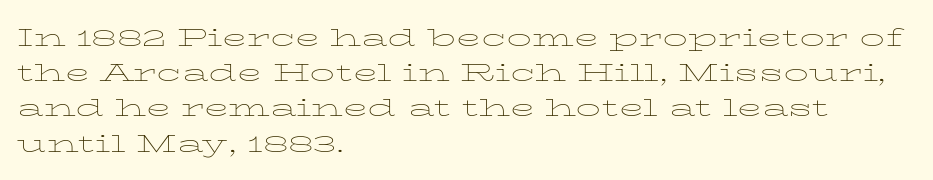
The image shows 25 px text type, upright; set left-aligned, normal line spacing (1.41x), normal letter spacing, not underlined.
